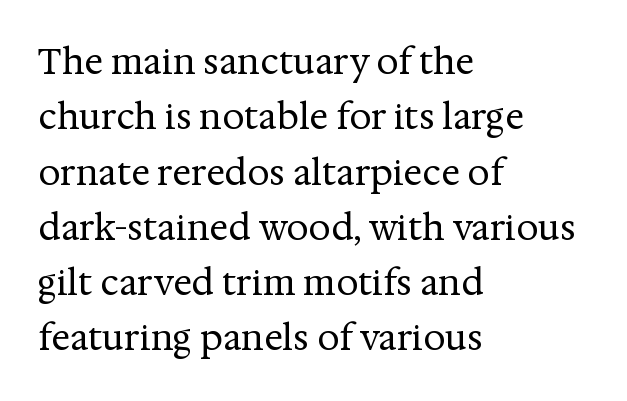
Only glyphs here, with clear space below each row. Standard letterfit; no display-style spreading of the glyphs. Each stroke keeps to a modest, everyday thickness or less. Honestly, the row spacing looks completely unremarkable.
